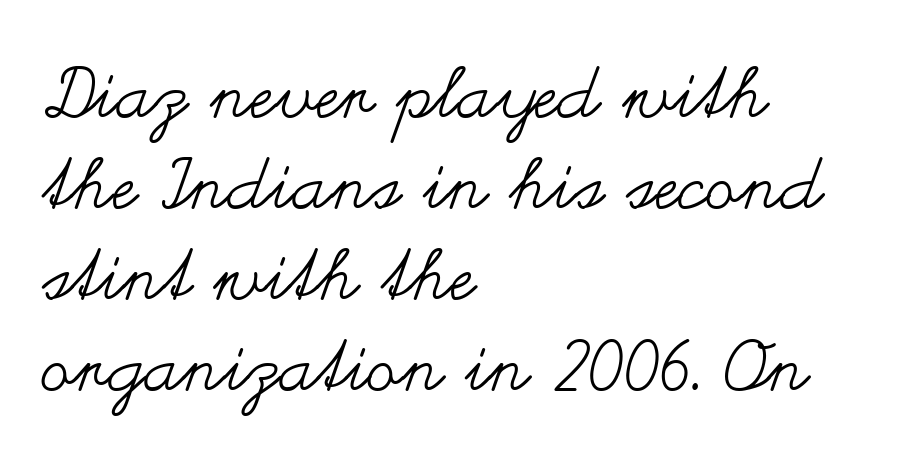
Q: Is the text bold? A: No.
Q: Is the text italic (slanted)? A: Yes.
Q: Is the text underlined? A: No.
Q: How is the paragraph aligned? A: Left-aligned.
Q: Is the spacing between letters normal or unusually wide? A: Normal.
Q: Is the spacing between lines tight, normal or loose? A: Normal.
Q: Width (condensed, normal, or wide)? A: Wide.
Q: Stroke contrast? A: Medium.
Q: x-height? A: Small.
Q: Monospaced? A: No.
